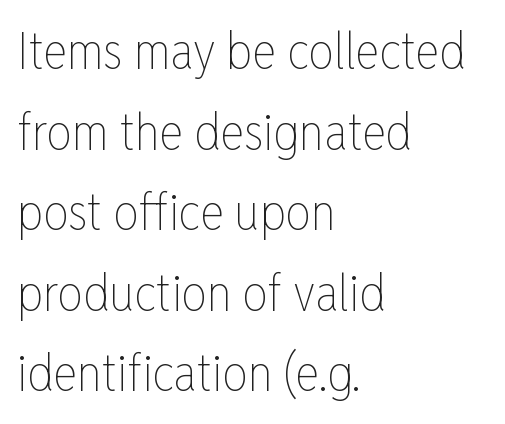
The image shows 51 px thin, condensed type, upright; set left-aligned, normal line spacing (1.58x), normal letter spacing, not underlined; low stroke contrast and a medium x-height.
